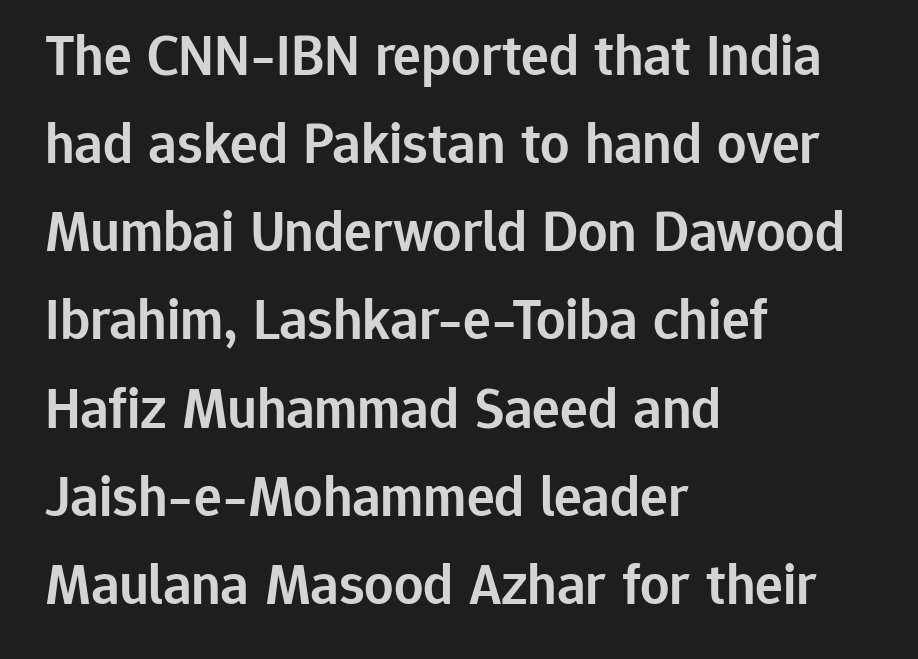
The image shows 58 px semibold sans-serif type, upright; set left-aligned, normal line spacing (1.52x), normal letter spacing, not underlined; low stroke contrast and a medium x-height.
